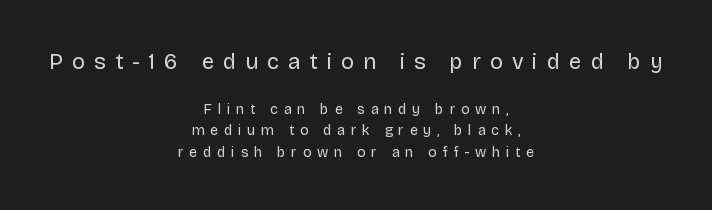
Where is the straight margin? There isn't one; the lines are centered. Look at the glyph heights: the upper group is clearly the bigger setting. Between one letter and the next there's a generous, obvious gap. This sample uses an upright cut, with every glyph sitting square on the baseline. Each row of text sits above clean, open space. The passage shown stacks its lines at a standard gap.
